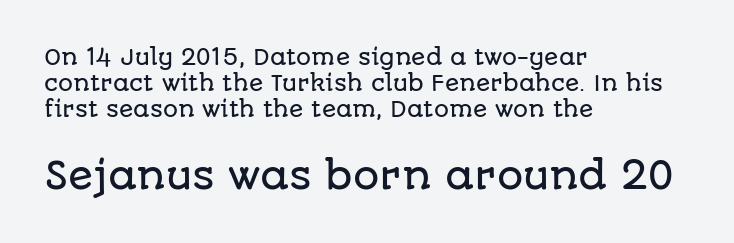
{"serif": "no", "italic": "no", "width": "normal", "stroke_contrast": "low", "x_height": "large", "monospaced": "no", "underline": "no", "align": "left", "line_spacing_ratio": 1.24, "letter_spacing": "normal", "letter_spacing_em": 0.0, "larger_block": "second", "size_ratio": 1.76, "glyph_px": 37}
